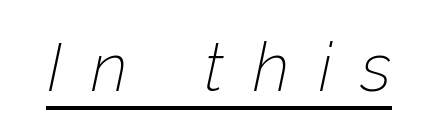
Observe the wide spacing: letters keep a clear distance from each other. The typography opts for an oblique posture over an upright one. A rule runs beneath these lines of type. The cut favours lightness, reaching ordinary text weight at its darkest.
